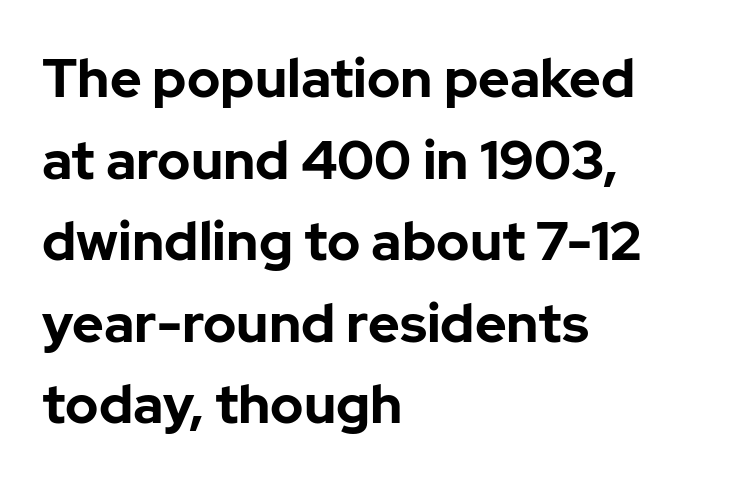
The image shows 54 px bold sans-serif type, upright; set left-aligned, normal line spacing (1.51x), normal letter spacing, not underlined; low stroke contrast and a medium x-height.
